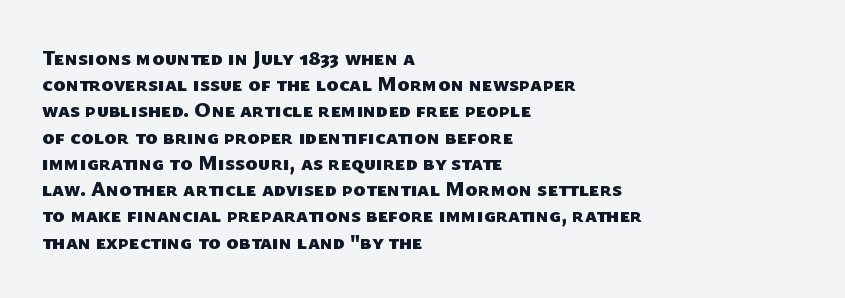
{"bold": "yes", "underline": "no", "align": "left", "line_spacing": "normal", "line_spacing_ratio": 1.25, "letter_spacing": "normal", "letter_spacing_em": 0.0, "glyph_px": 21}
